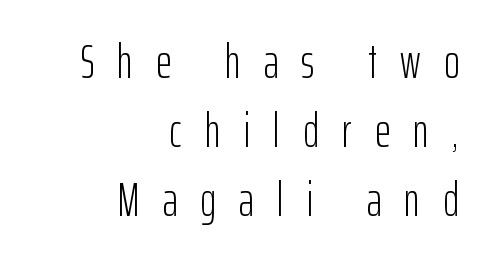
{"serif": "no", "italic": "no", "bold": "no", "weight": "light", "width": "condensed", "stroke_contrast": "low", "x_height": "medium", "monospaced": "no", "underline": "no", "align": "right", "line_spacing": "normal", "line_spacing_ratio": 1.44, "letter_spacing": "wide", "letter_spacing_em": 0.48, "glyph_px": 48}
